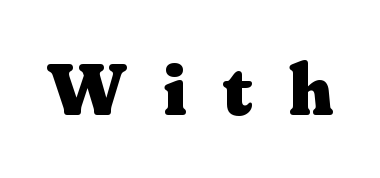
Does the type have serifs? Yes, each stem ends in a small foot. The letters advance in unequal steps, a hallmark of proportional type. Is there any slant? The stems are plumb. Students, note that the glyphs here are deliberately spaced far apart.
